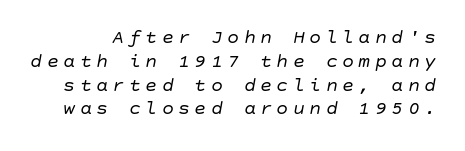
Q: Is the text bold? A: No.
Q: Is the text italic (slanted)? A: Yes, it leans right by about 10 degrees.
Q: Is the text underlined? A: No.
Q: Is the spacing between letters normal or unusually wide? A: Unusually wide.
